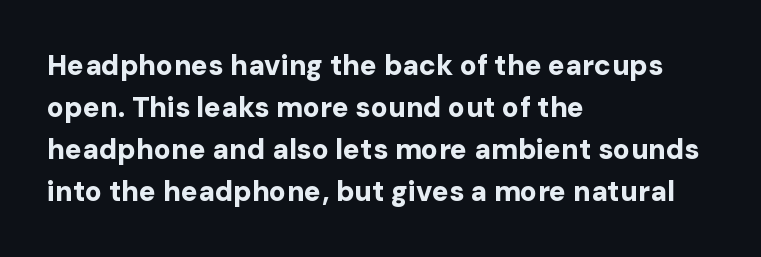
The image shows 28 px bold sans-serif type, upright; set left-aligned, normal line spacing (1.5x), normal letter spacing, not underlined; low stroke contrast and a medium x-height.
